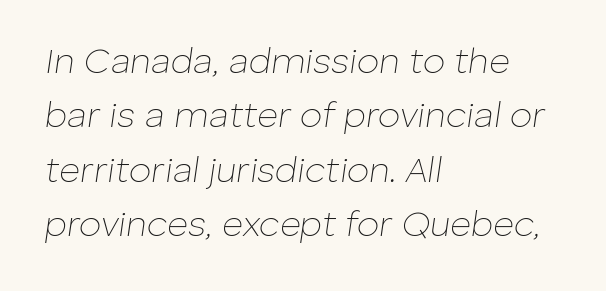
Q: Is the text bold? A: No.
Q: Is the text italic (slanted)? A: Yes, it leans right by about 8 degrees.
Q: Is the text underlined? A: No.
Q: How is the paragraph aligned? A: Left-aligned.
Q: Is the spacing between letters normal or unusually wide? A: Normal.
Q: Is the spacing between lines tight, normal or loose? A: Normal.
Q: Width (condensed, normal, or wide)? A: Normal.
Q: Stroke contrast? A: Low.
Q: x-height? A: Medium.
Q: Monospaced? A: No.
